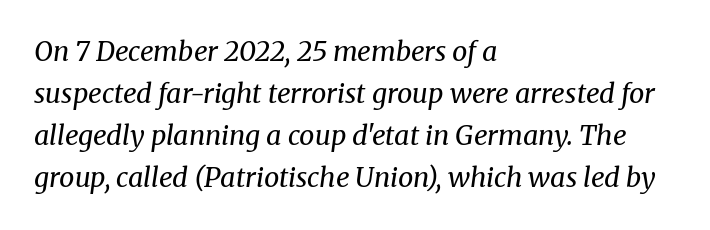
The image shows 27 px text type, italic (leaning right); set left-aligned, normal line spacing (1.56x), normal letter spacing, not underlined.
